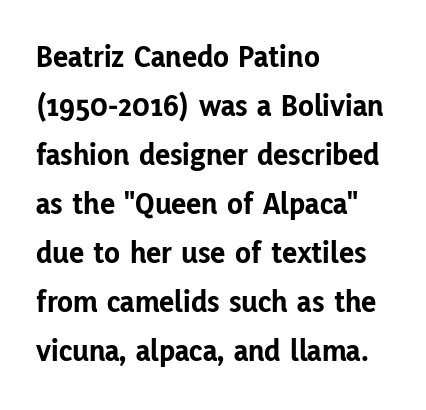
{"serif": "no", "italic": "no", "bold": "yes", "weight": "bold", "width": "normal", "stroke_contrast": "low", "x_height": "medium", "monospaced": "no", "underline": "no", "align": "left", "line_spacing": "normal", "line_spacing_ratio": 1.53, "letter_spacing": "normal", "letter_spacing_em": 0.0, "glyph_px": 32}
